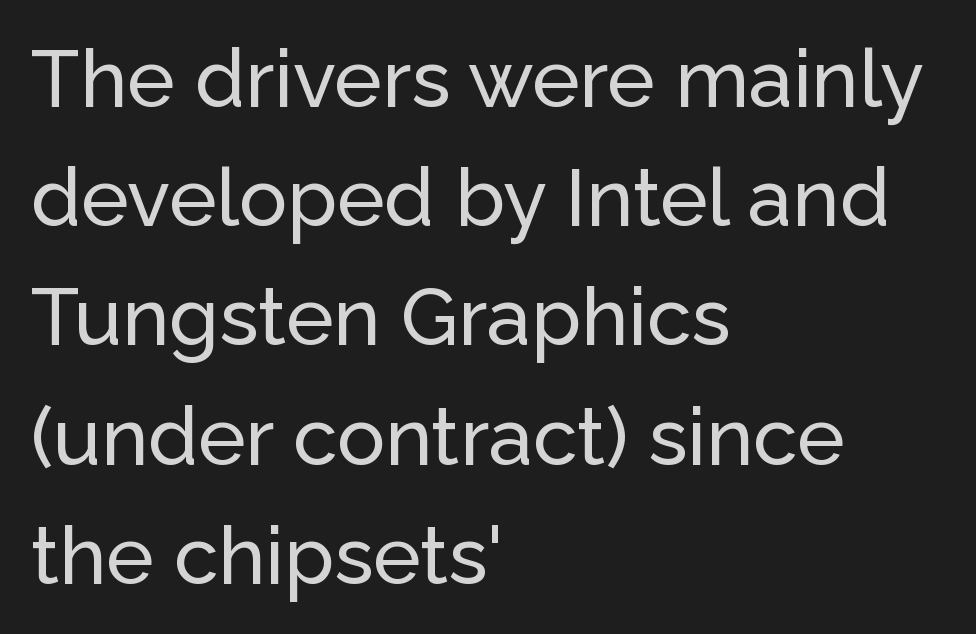
Leading matches the norm, producing a regular column. Any mark beneath the type? The region is blank. Is this a fixed-width face? No — the glyphs have proportional, varying widths. Posture: straight, roman, zero tilt.
